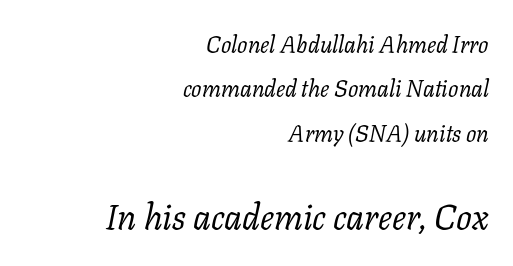
Q: Is the text bold? A: No.
Q: Is the text italic (slanted)? A: Yes, it leans right by about 11 degrees.
Q: Is the typeface a serif or a sans-serif typeface? A: Serif.
Q: Is the text underlined? A: No.
Q: How is the paragraph aligned? A: Right-aligned.
Q: Is the spacing between letters normal or unusually wide? A: Normal.
Q: Is the spacing between lines tight, normal or loose? A: Loose.
Q: Which block of text is set in a larger size, the first (top) or the second (bottom)? A: The second (bottom) one.
Q: Width (condensed, normal, or wide)? A: Normal.
Q: Stroke contrast? A: Low.
Q: x-height? A: Medium.
Q: Monospaced? A: No.
